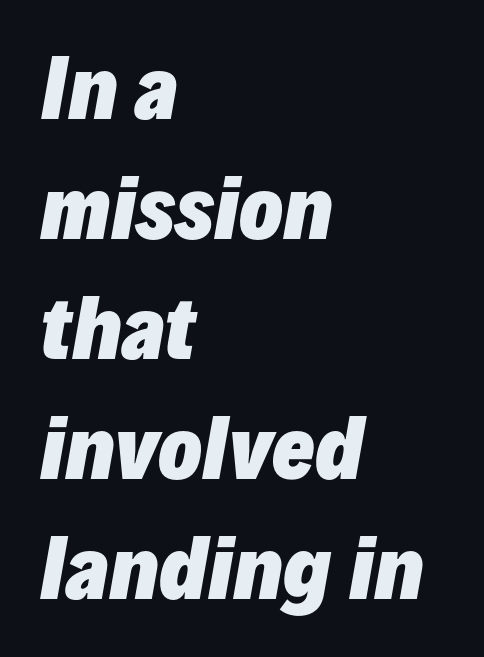
{"italic": "yes", "lean": "right", "slant_degrees": 10, "bold": "yes", "weight": "heavy", "width": "normal", "stroke_contrast": "low", "x_height": "medium", "monospaced": "no", "underline": "no", "align": "left", "line_spacing": "normal", "line_spacing_ratio": 1.5, "letter_spacing": "normal", "letter_spacing_em": 0.0, "glyph_px": 80}
